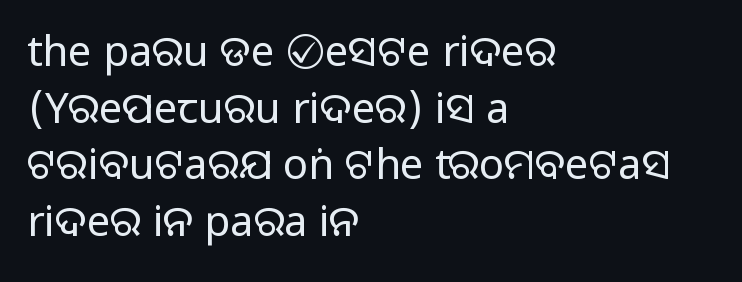
The image shows 42 px regular-weight sans-serif type, upright; set left-aligned, normal line spacing (1.35x), normal letter spacing, not underlined; low stroke contrast and a large x-height.
